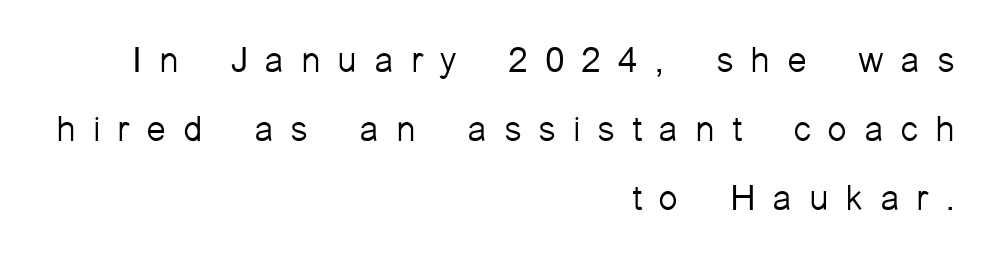
The passage shown is typed in a proportional face where columns would drift. Honestly, there is no underline to notice here at all. Is the letter spacing exaggerated? Yes — the characters are pushed far apart. One-word summary of the alignment: right.
